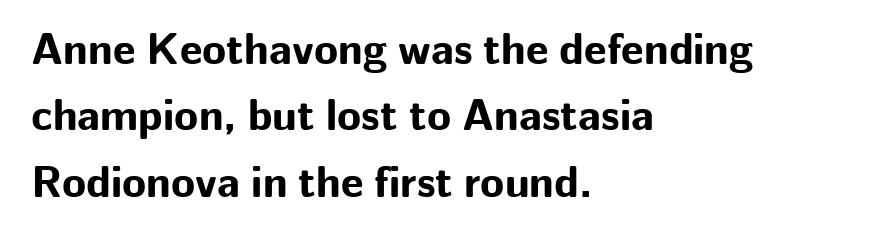
Unlike a traditional serif, this face leaves its strokes unadorned. The line-height multiplier appears to be the usual default. Every letter is thick-stroked: bold, no question. The axis of the letterforms is exactly vertical. The rendering anchors every line to the left-hand side. Characters follow at the spacing the type designer built in.
